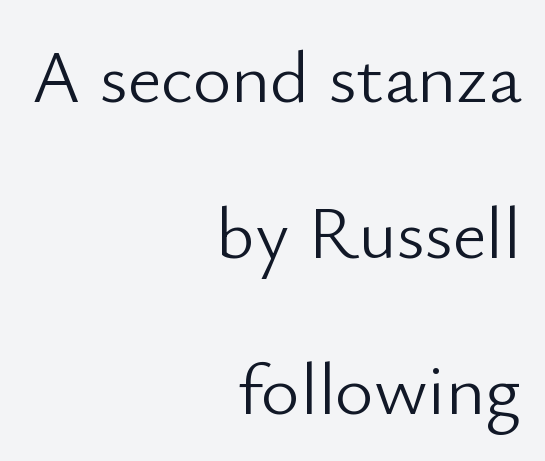
{"serif": "no", "italic": "no", "bold": "no", "weight": "light", "width": "normal", "stroke_contrast": "low", "x_height": "small", "monospaced": "no", "underline": "no", "align": "right", "line_spacing": "loose", "line_spacing_ratio": 2.11, "letter_spacing": "normal", "letter_spacing_em": 0.0, "glyph_px": 74}
